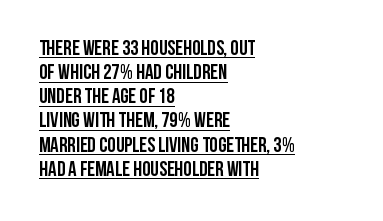
Q: Is the text bold? A: Yes.
Q: Is the text italic (slanted)? A: No, it is upright.
Q: Is the text underlined? A: Yes.
Q: How is the paragraph aligned? A: Left-aligned.
Q: Is the spacing between letters normal or unusually wide? A: Normal.
Q: Is the spacing between lines tight, normal or loose? A: Tight.
